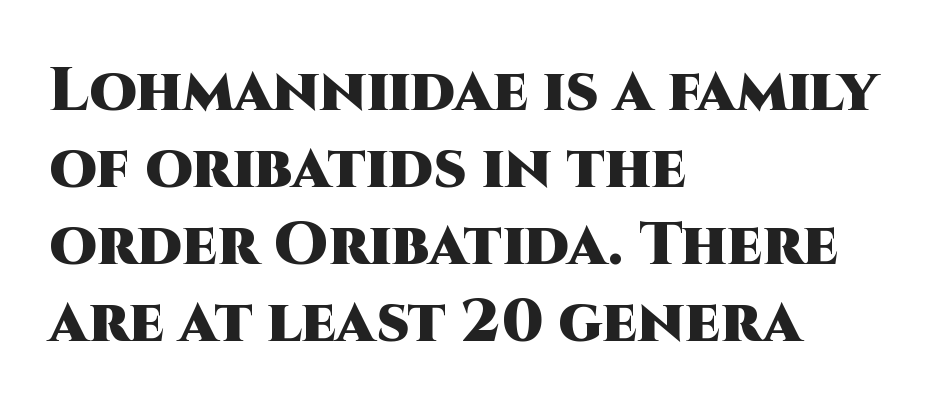
Q: Is the text bold? A: Yes.
Q: Is the text italic (slanted)? A: No, it is upright.
Q: Is the typeface a serif or a sans-serif typeface? A: Sans-serif.
Q: Is the text underlined? A: No.
Q: How is the paragraph aligned? A: Left-aligned.
Q: Is the spacing between letters normal or unusually wide? A: Normal.
Q: Is the spacing between lines tight, normal or loose? A: Normal.
Q: Width (condensed, normal, or wide)? A: Normal.
Q: Stroke contrast? A: High.
Q: x-height? A: Large.
Q: Monospaced? A: No.
